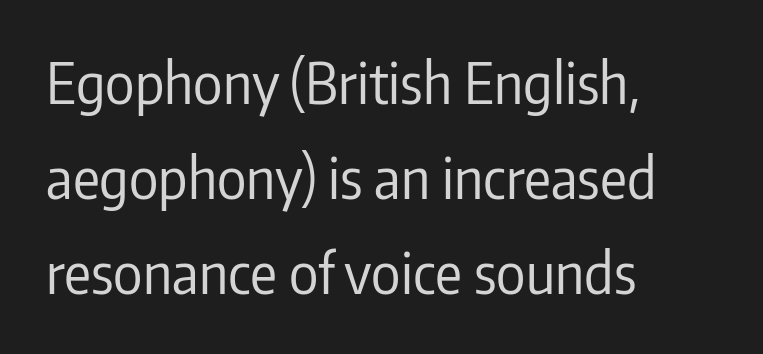
The face used here is proportionally spaced, like ordinary book or web type. Weight: regular or lighter. The letters stand upright; this is a roman face. Vertical spacing — default.
